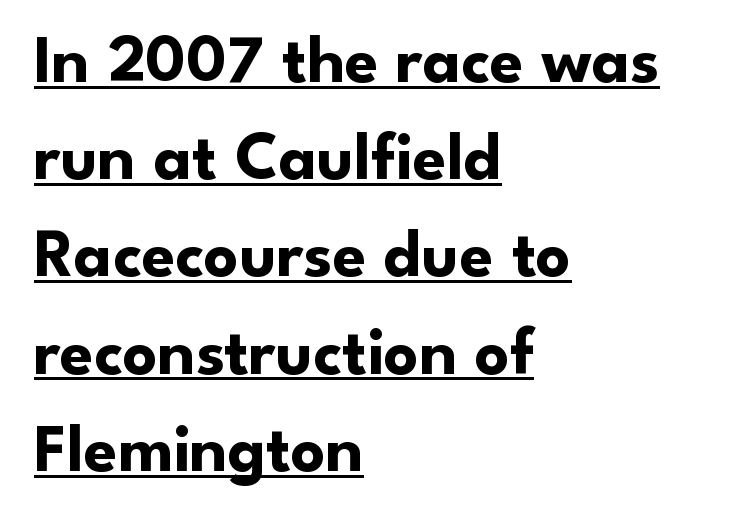
Q: Is the text bold? A: Yes.
Q: Is the text italic (slanted)? A: No, it is upright.
Q: Is the typeface a serif or a sans-serif typeface? A: Sans-serif.
Q: Is the text underlined? A: Yes.
Q: How is the paragraph aligned? A: Left-aligned.
Q: Is the spacing between letters normal or unusually wide? A: Normal.
Q: Is the spacing between lines tight, normal or loose? A: Normal.
Q: Width (condensed, normal, or wide)? A: Normal.
Q: Stroke contrast? A: Low.
Q: x-height? A: Small.
Q: Monospaced? A: No.
